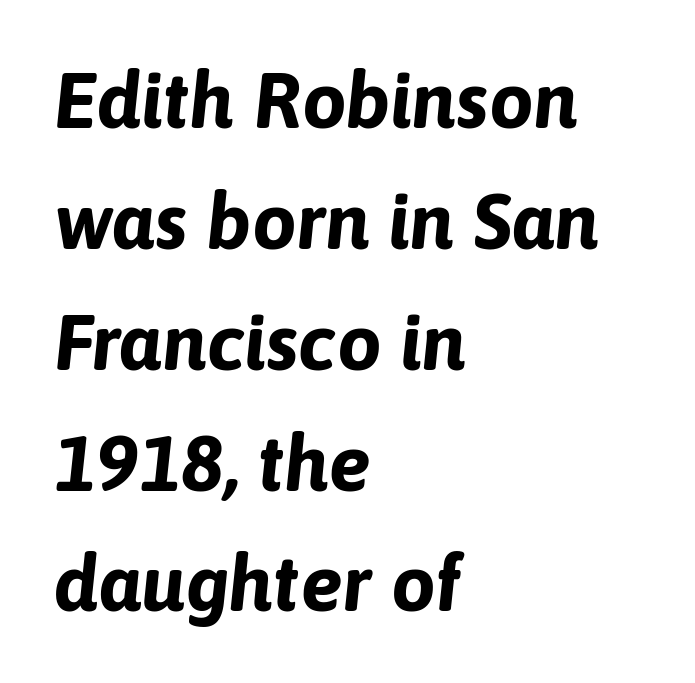
The image shows 79 px bold type, italic (leaning right); set left-aligned, normal line spacing (1.53x), normal letter spacing, not underlined; low stroke contrast and a medium x-height.
